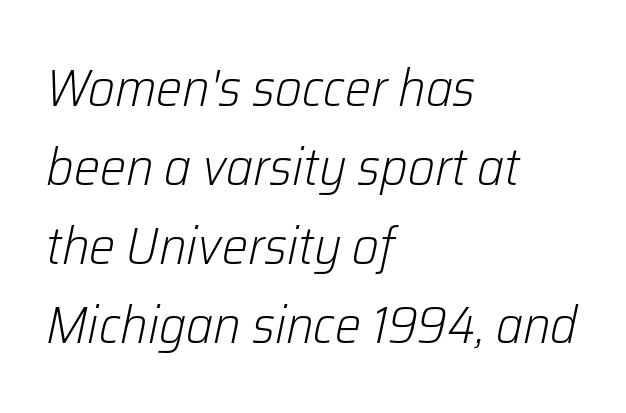
The image shows 52 px light type, italic (leaning right); set left-aligned, normal line spacing (1.52x), normal letter spacing, not underlined; low stroke contrast and a medium x-height.
